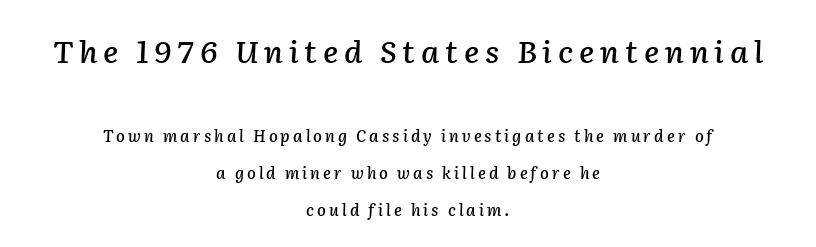
Here the designer chose a conventional face with non-uniform glyph widths. Italic: yes, the glyphs are oblique. The string is rendered with underlining switched off. Reading down the block, each line starts at a different indent, mirrored at its end.
